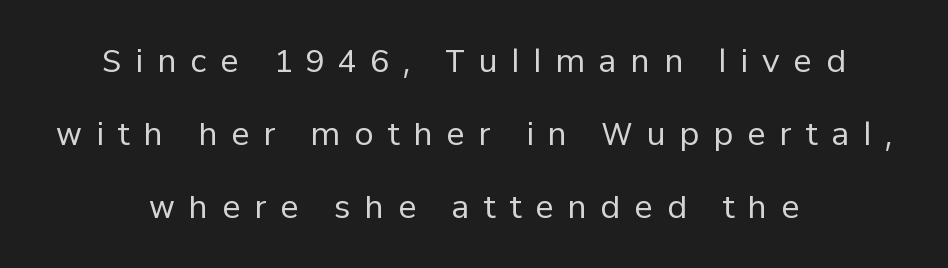
The face used here is proportionally spaced, like ordinary book or web type. The letters stand straight up with perfectly vertical stems. Rows of type keep a wide berth in the vertical direction. Characters follow at a spacing far wider than the type designer built in. This is sans-serif lettering, the kind often seen on screens and signage.
